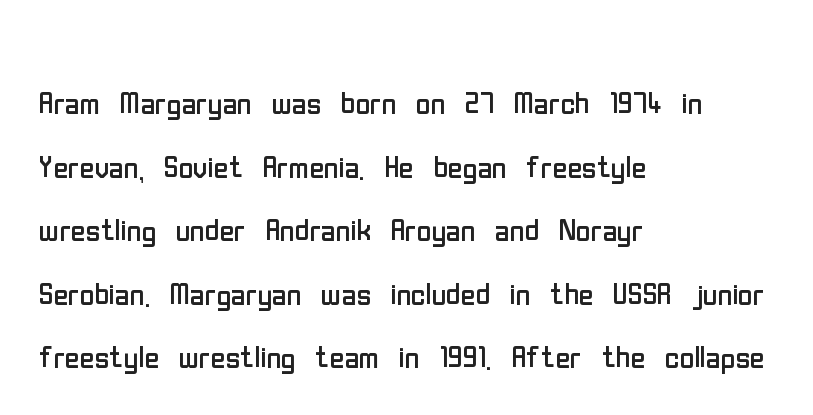
Each letter keeps its own natural width here, so spacing adapts to shape. Spacing between characters is what you'd get straight out of the box. A typesetter would call this leading conventional body-copy spacing. If you drew a ruler down the left edge, every line would touch it. Designer's note — italics off, roman on.
